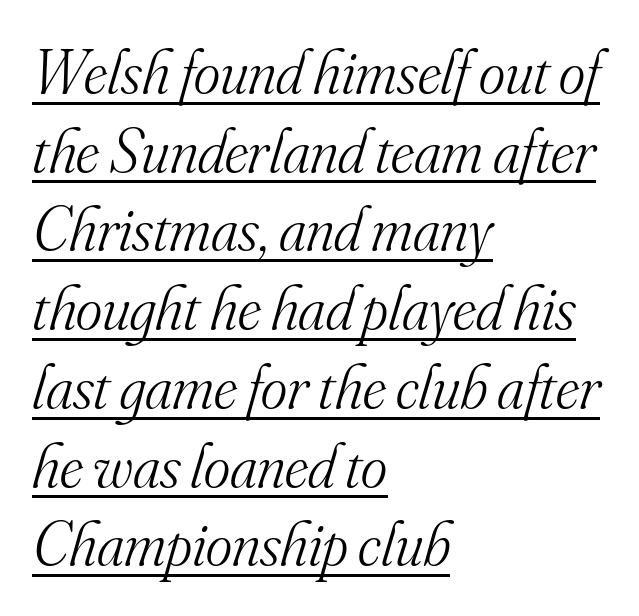
{"serif": "yes", "italic": "yes", "lean": "right", "slant_degrees": 16, "bold": "no", "weight": "light", "width": "normal", "stroke_contrast": "medium", "x_height": "small", "monospaced": "no", "underline": "yes", "align": "left", "line_spacing": "normal", "line_spacing_ratio": 1.25, "letter_spacing": "normal", "letter_spacing_em": 0.0, "glyph_px": 63}
